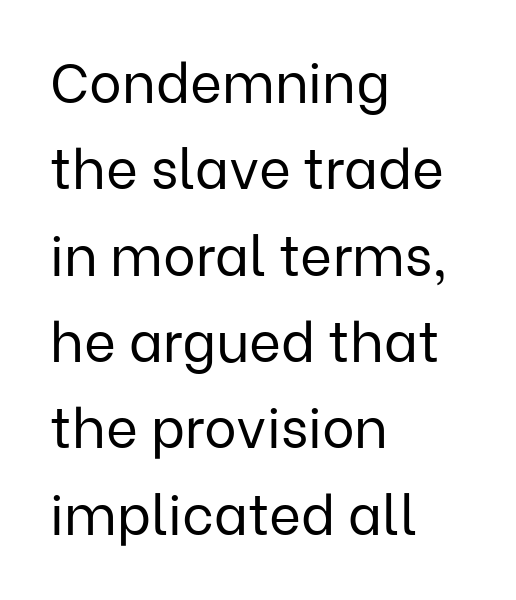
{"serif": "no", "italic": "no", "bold": "no", "weight": "regular", "width": "normal", "stroke_contrast": "low", "x_height": "medium", "monospaced": "no", "underline": "no", "align": "left", "line_spacing": "normal", "line_spacing_ratio": 1.57, "letter_spacing": "normal", "letter_spacing_em": 0.0, "glyph_px": 55}
